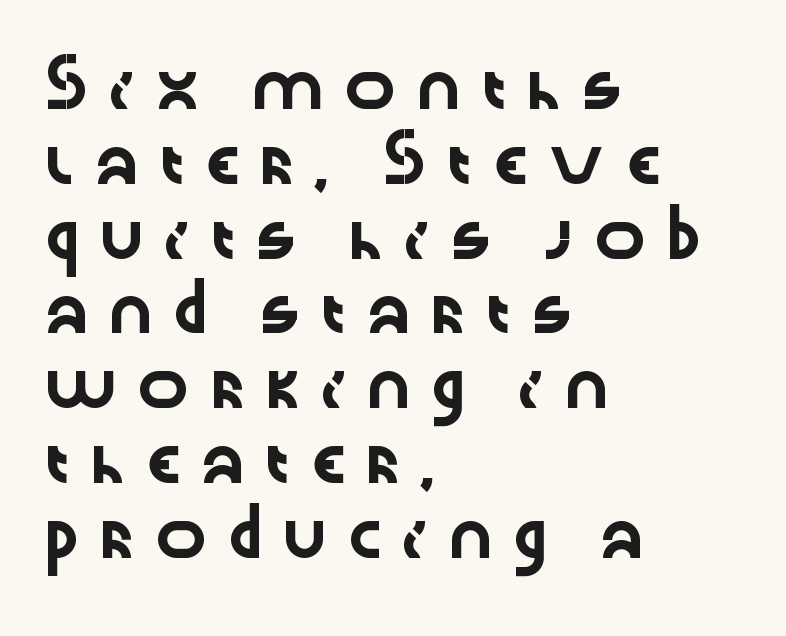
The string is rendered with underlining switched off. The paragraph has a hard left edge and a soft right edge. This sample uses expanded letter spacing, leaving extra air between glyphs. Are there feet on the stems? There aren't — it's a sans. Honestly, the row spacing looks completely unremarkable. A roman cut, with each character standing at attention.
